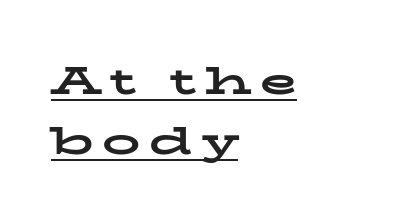
{"serif": "yes", "italic": "no", "bold": "yes", "weight": "bold", "width": "wide", "stroke_contrast": "low", "x_height": "medium", "monospaced": "no", "underline": "yes", "align": "left", "line_spacing": "normal", "line_spacing_ratio": 1.58, "letter_spacing": "wide", "letter_spacing_em": 0.22, "glyph_px": 38}
